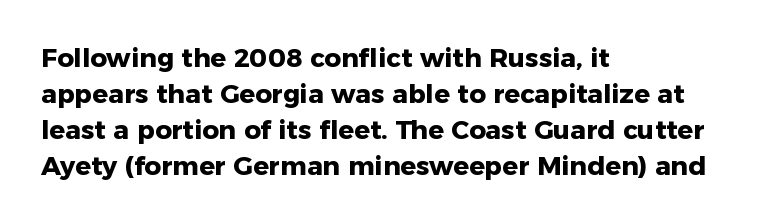
Q: Is the text bold? A: Yes.
Q: Is the text italic (slanted)? A: No, it is upright.
Q: Is the text underlined? A: No.
Q: How is the paragraph aligned? A: Left-aligned.
Q: Is the spacing between letters normal or unusually wide? A: Normal.
Q: Is the spacing between lines tight, normal or loose? A: Normal.
